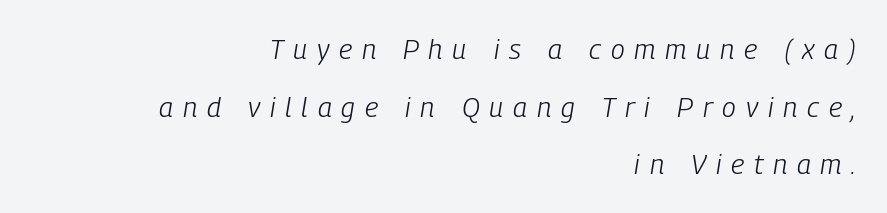
Q: Is the text bold? A: No.
Q: Is the text italic (slanted)? A: Yes, it leans right by about 9 degrees.
Q: Is the text underlined? A: No.
Q: How is the paragraph aligned? A: Right-aligned.
Q: Is the spacing between letters normal or unusually wide? A: Unusually wide.
Q: Is the spacing between lines tight, normal or loose? A: Loose.
Q: Width (condensed, normal, or wide)? A: Condensed.
Q: Stroke contrast? A: Low.
Q: x-height? A: Medium.
Q: Monospaced? A: No.
